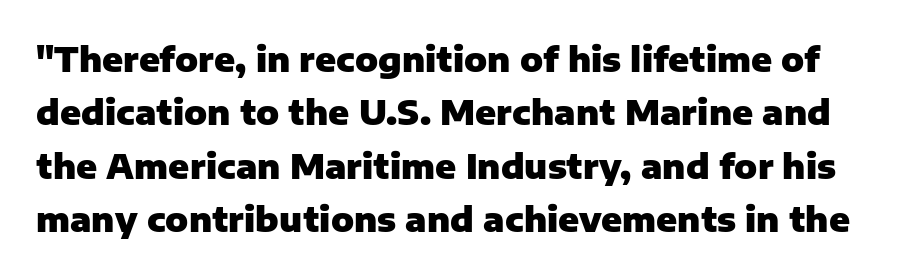
The lettering stays uniformly vertical, giving the passage a roman look. What stands out about the letter spacing? Nothing — it is the standard amount. The vertical gap from one line to the next is medium. Typesetter's note: full bold, strokes at maximum text heaviness. Any mark beneath the type? The region is blank.
